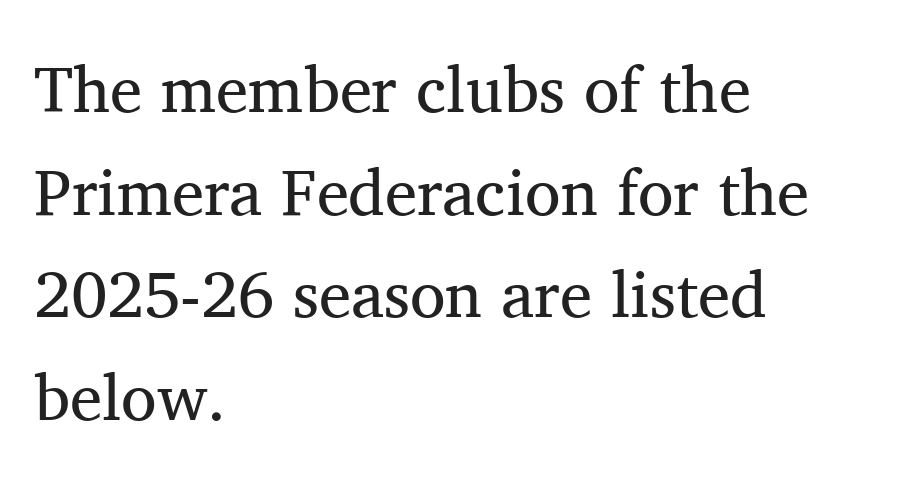
The passage shown is typeset with a serif family. Between one letter and the next there's only the usual sliver of space. If you drew a line through each stem, it would be perfectly vertical. The lines are quadded left. The passage shown is not bold in any degree. How would I describe the line gaps? Plain and ordinary.
